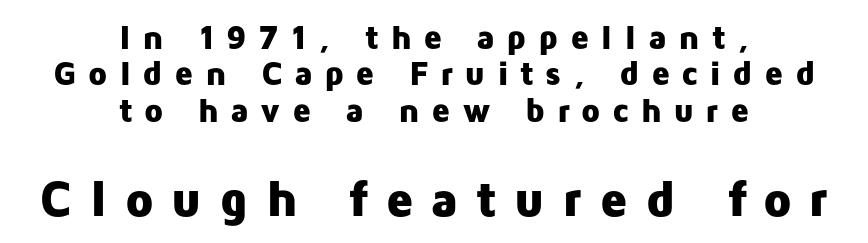
Q: Is the text bold? A: Yes.
Q: Is the text italic (slanted)? A: No, it is upright.
Q: Is the typeface a serif or a sans-serif typeface? A: Sans-serif.
Q: Is the text underlined? A: No.
Q: How is the paragraph aligned? A: Centered.
Q: Is the spacing between letters normal or unusually wide? A: Unusually wide.
Q: Is the spacing between lines tight, normal or loose? A: Tight.
Q: Which block of text is set in a larger size, the first (top) or the second (bottom)? A: The second (bottom) one.
Q: Width (condensed, normal, or wide)? A: Normal.
Q: Stroke contrast? A: Low.
Q: x-height? A: Medium.
Q: Monospaced? A: No.
